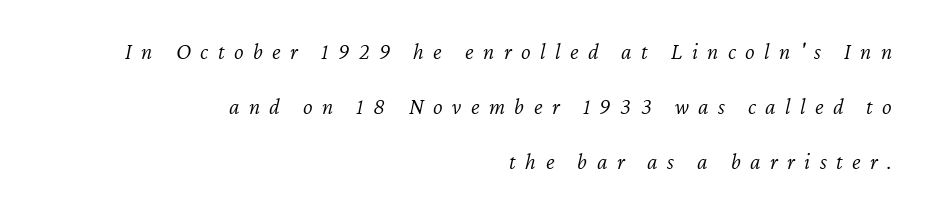
{"italic": "yes", "lean": "right", "slant_degrees": 12, "bold": "no", "underline": "no", "align": "right", "line_spacing": "loose", "line_spacing_ratio": 2.39, "letter_spacing": "wide", "letter_spacing_em": 0.41, "glyph_px": 23}
